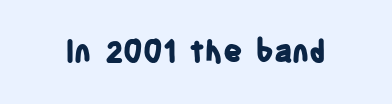
Q: Is the text bold? A: Yes.
Q: Is the text italic (slanted)? A: No, it is upright.
Q: Is the typeface a serif or a sans-serif typeface? A: Sans-serif.
Q: Is the text underlined? A: No.
Q: Is the spacing between letters normal or unusually wide? A: Normal.
Q: Width (condensed, normal, or wide)? A: Condensed.
Q: Stroke contrast? A: Low.
Q: x-height? A: Large.
Q: Monospaced? A: No.
